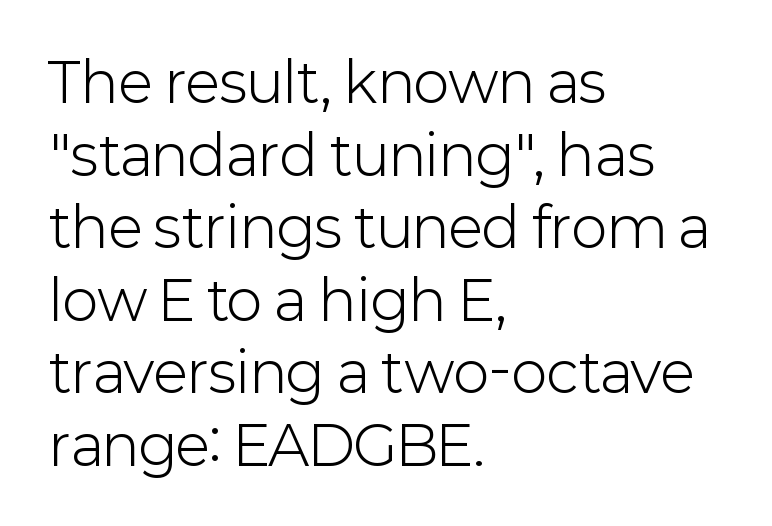
Q: Is the text bold? A: No.
Q: Is the text italic (slanted)? A: No, it is upright.
Q: Is the typeface a serif or a sans-serif typeface? A: Sans-serif.
Q: Is the text underlined? A: No.
Q: How is the paragraph aligned? A: Left-aligned.
Q: Is the spacing between letters normal or unusually wide? A: Normal.
Q: Is the spacing between lines tight, normal or loose? A: Normal.
Q: Width (condensed, normal, or wide)? A: Normal.
Q: Stroke contrast? A: Low.
Q: x-height? A: Medium.
Q: Monospaced? A: No.
